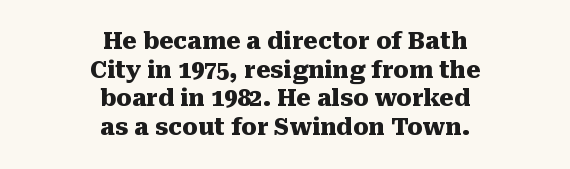
The image shows 23 px bold type, upright; set centered, normal line spacing (1.25x), normal letter spacing, not underlined.
